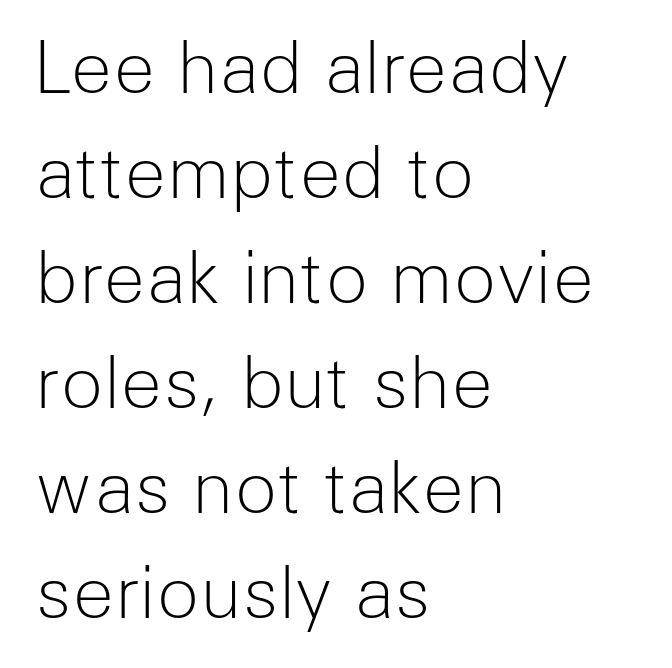
The image shows 71 px light sans-serif type, upright; set left-aligned, normal line spacing (1.48x), normal letter spacing, not underlined; low stroke contrast and a medium x-height.
